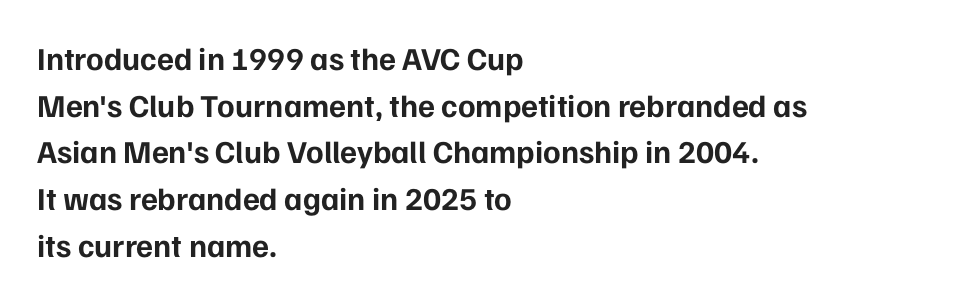
The image shows 32 px bold sans-serif type, upright; set left-aligned, normal line spacing (1.46x), normal letter spacing, not underlined; low stroke contrast and a medium x-height.
